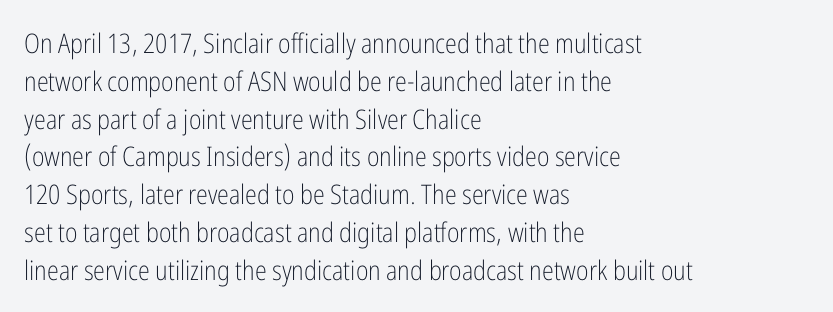
Short note: letters normally spaced. These lines are set flush left with a ragged right edge. The passage shown is not bold in any degree. Rows of type keep a routine distance in the vertical direction. This is the regular roman posture of the typeface.
